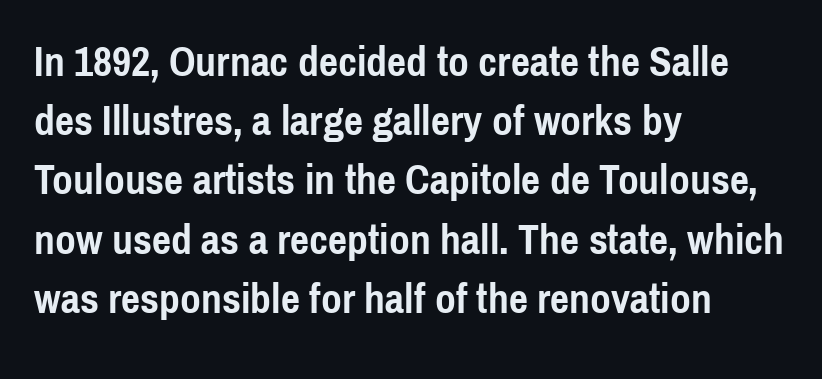
This sample is left-justified, so line endings fall wherever the words run out. Does the weight exceed regular? Yes, all the way to bold. Regarding leading, the lines here are spaced in the standard way. Think of a printed novel: that variable character pitch is what you see here. This is roman type, the default non-slanted kind.
